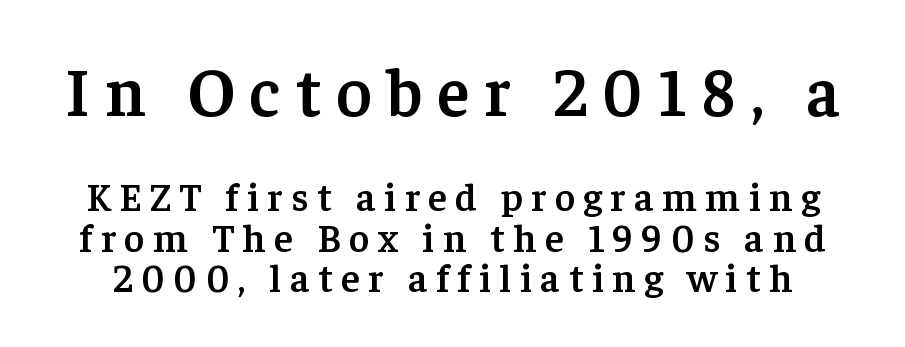
Q: Is the text bold? A: Semi-bold.
Q: Is the text italic (slanted)? A: No, it is upright.
Q: Is the typeface a serif or a sans-serif typeface? A: Serif.
Q: Is the text underlined? A: No.
Q: Is the spacing between letters normal or unusually wide? A: Unusually wide.
Q: Is the spacing between lines tight, normal or loose? A: Tight.
Q: Which block of text is set in a larger size, the first (top) or the second (bottom)? A: The first (top) one.
Q: Width (condensed, normal, or wide)? A: Normal.
Q: Stroke contrast? A: Low.
Q: x-height? A: Medium.
Q: Monospaced? A: No.
